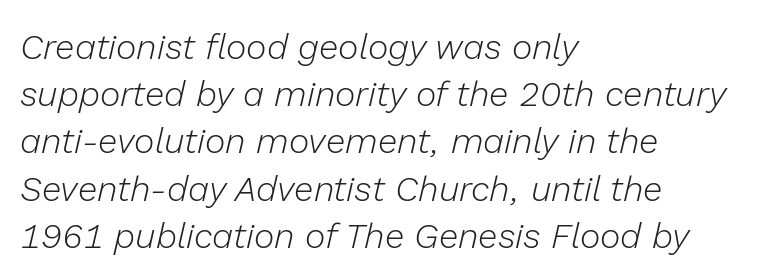
{"italic": "yes", "lean": "right", "slant_degrees": 13, "bold": "no", "weight": "light", "width": "normal", "stroke_contrast": "low", "x_height": "medium", "monospaced": "no", "underline": "no", "align": "left", "line_spacing": "normal", "line_spacing_ratio": 1.35, "letter_spacing": "normal", "letter_spacing_em": 0.0, "glyph_px": 35}
